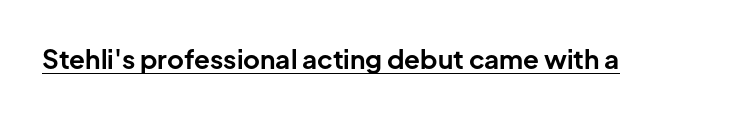
Q: Is the text bold? A: Yes.
Q: Is the text italic (slanted)? A: No, it is upright.
Q: Is the text underlined? A: Yes.
Q: Is the spacing between letters normal or unusually wide? A: Normal.
